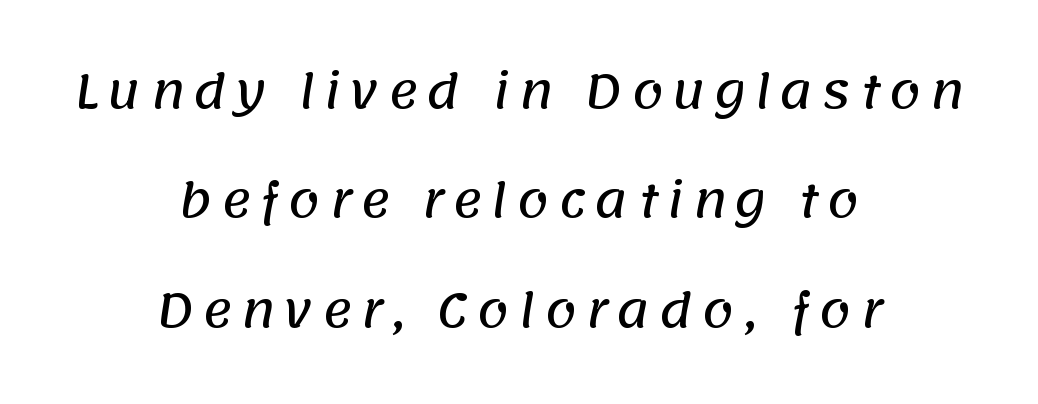
The image shows 46 px sans-serif type; set centered, loose line spacing (2.38x), not underlined; low stroke contrast and a large x-height.
